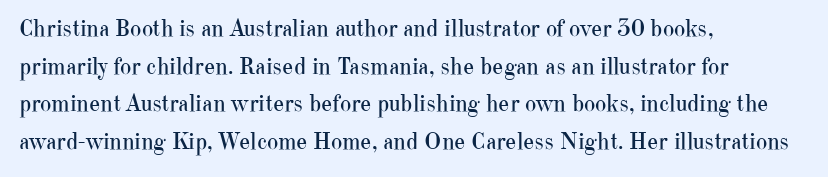
{"italic": "no", "bold": "no", "underline": "no", "align": "left", "line_spacing": "normal", "line_spacing_ratio": 1.57, "letter_spacing": "normal", "letter_spacing_em": 0.0, "glyph_px": 24}
